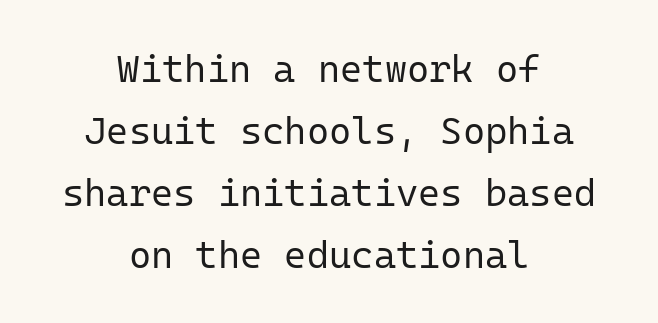
The image shows 38 px regular-weight sans-serif type, upright, monospaced; set centered, normal line spacing (1.63x), normal letter spacing, not underlined; low stroke contrast and a medium x-height.
